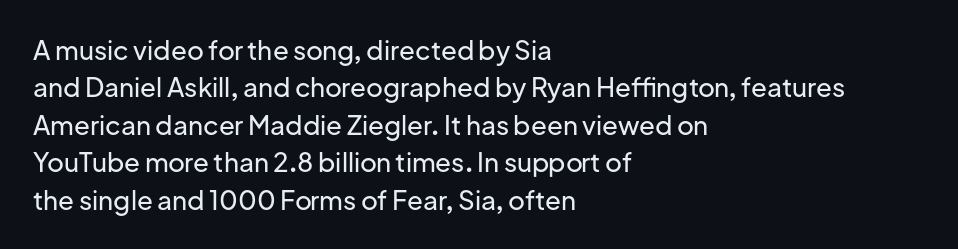
{"italic": "no", "underline": "no", "align": "left", "line_spacing": "normal", "line_spacing_ratio": 1.44, "letter_spacing": "normal", "letter_spacing_em": 0.0, "glyph_px": 26}
